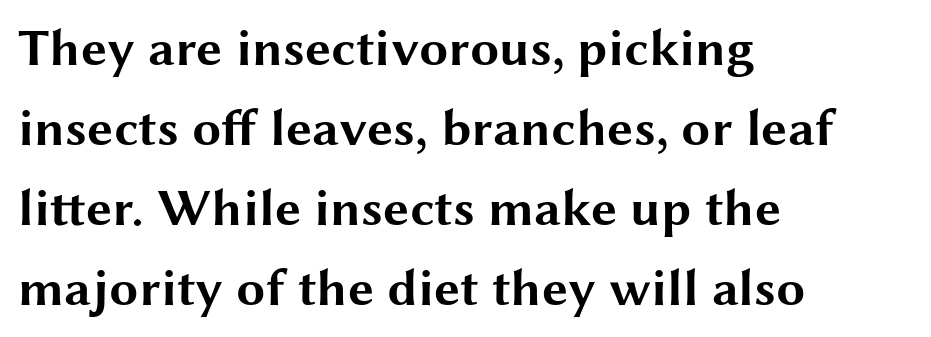
The letters advance in unequal steps, a hallmark of proportional type. A full-strength bold gives these letters their thick strokes. Reading down the column, the eye jumps a familiar distance to each next line. In terms of posture, this sample is upright. Inter-character spacing is left at the font's built-in metrics.
